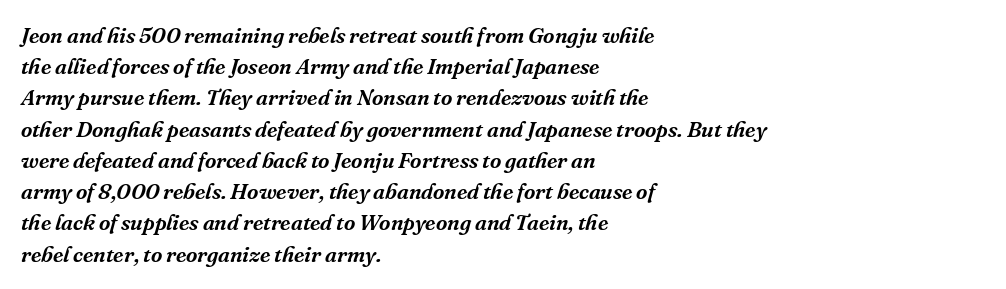
The image shows 22 px text type, italic (leaning right); set left-aligned, normal line spacing (1.42x), normal letter spacing, not underlined.
